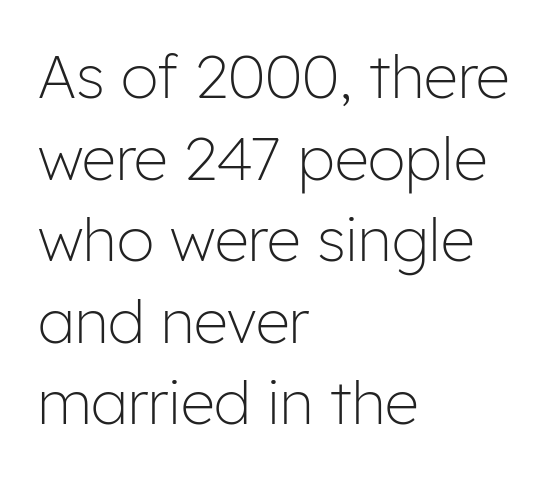
Q: Is the text bold? A: No.
Q: Is the text italic (slanted)? A: No, it is upright.
Q: Is the typeface a serif or a sans-serif typeface? A: Sans-serif.
Q: Is the text underlined? A: No.
Q: How is the paragraph aligned? A: Left-aligned.
Q: Is the spacing between letters normal or unusually wide? A: Normal.
Q: Is the spacing between lines tight, normal or loose? A: Normal.
Q: Width (condensed, normal, or wide)? A: Normal.
Q: Stroke contrast? A: Low.
Q: x-height? A: Medium.
Q: Monospaced? A: No.
